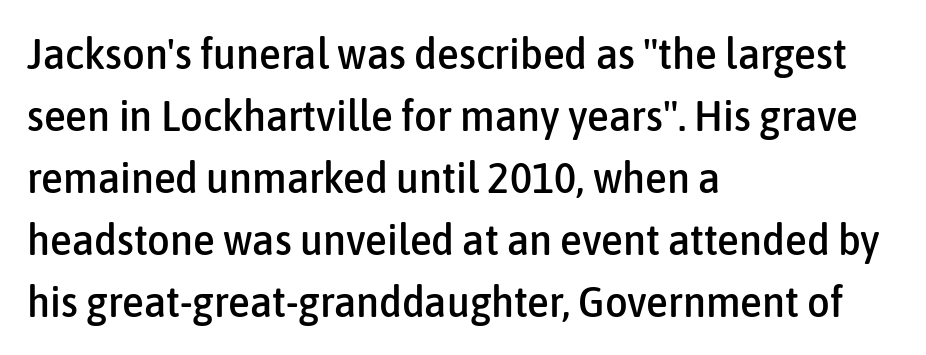
Q: Is the text italic (slanted)? A: No, it is upright.
Q: Is the typeface a serif or a sans-serif typeface? A: Sans-serif.
Q: Is the text underlined? A: No.
Q: How is the paragraph aligned? A: Left-aligned.
Q: Is the spacing between letters normal or unusually wide? A: Normal.
Q: Is the spacing between lines tight, normal or loose? A: Normal.
Q: Width (condensed, normal, or wide)? A: Condensed.
Q: Stroke contrast? A: Low.
Q: x-height? A: Medium.
Q: Monospaced? A: No.
